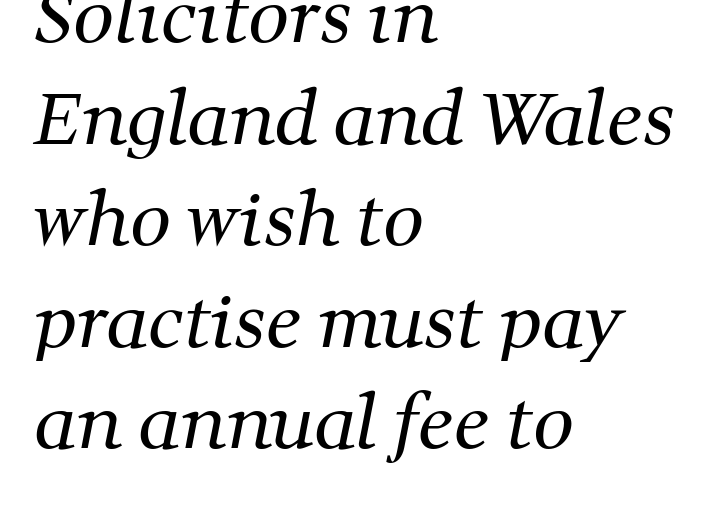
Q: Is the text bold? A: No.
Q: Is the typeface a serif or a sans-serif typeface? A: Serif.
Q: Is the text underlined? A: No.
Q: How is the paragraph aligned? A: Left-aligned.
Q: Is the spacing between letters normal or unusually wide? A: Normal.
Q: Is the spacing between lines tight, normal or loose? A: Normal.
Q: Width (condensed, normal, or wide)? A: Normal.
Q: Stroke contrast? A: Medium.
Q: x-height? A: Medium.
Q: Monospaced? A: No.
